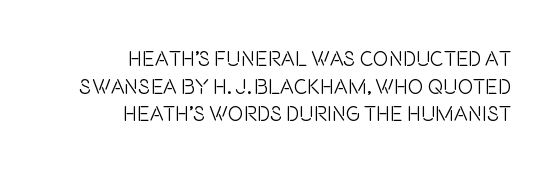
Q: Is the text italic (slanted)? A: No, it is upright.
Q: Is the text underlined? A: No.
Q: How is the paragraph aligned? A: Right-aligned.
Q: Is the spacing between letters normal or unusually wide? A: Normal.
Q: Is the spacing between lines tight, normal or loose? A: Normal.
